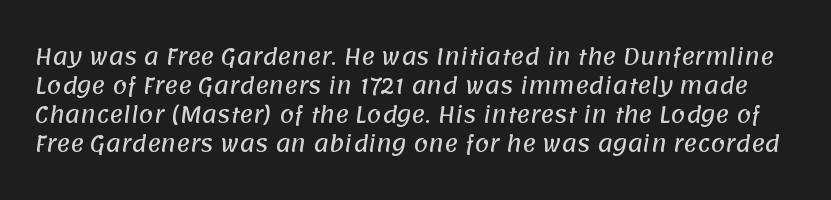
Observe the ordinary spacing: letters are neighbours, not strangers. Nobody drew a line under any word here. The designer left line spacing at the default.
